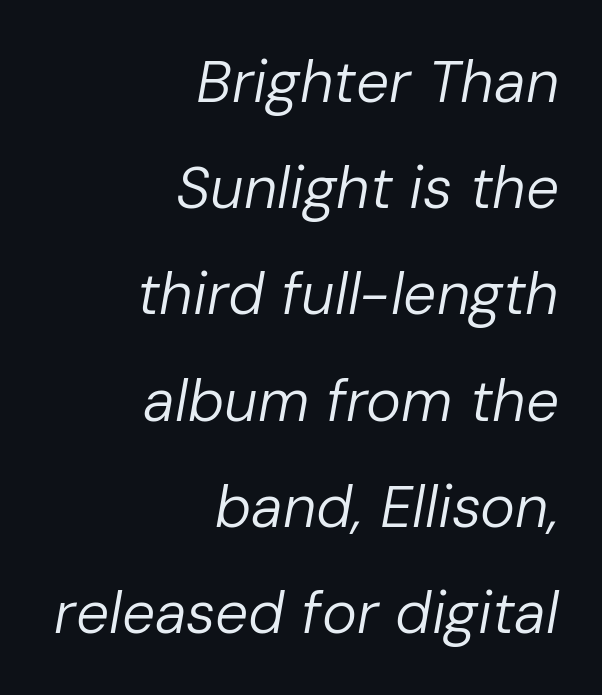
The cut favours lightness, reaching ordinary text weight at its darkest. This rendering features lettering with no underline. Leftover space on each line is placed entirely before the opening word. Varying glyph widths throughout — classic text-font behaviour. Slanted lettering throughout.
